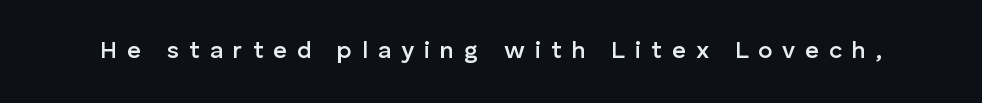
Q: Is the text bold? A: Semi-bold.
Q: Is the text italic (slanted)? A: No, it is upright.
Q: Is the text underlined? A: No.
Q: Is the spacing between letters normal or unusually wide? A: Unusually wide.
